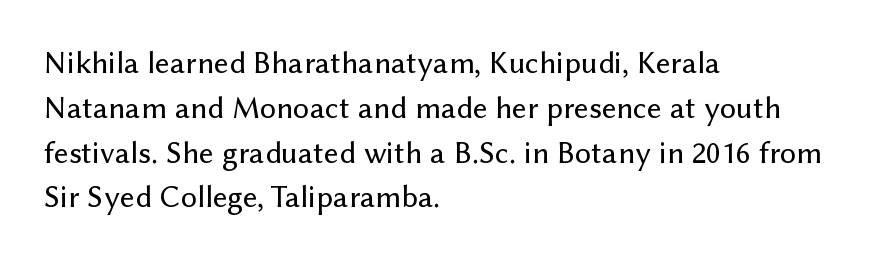
{"serif": "no", "italic": "no", "width": "normal", "stroke_contrast": "low", "x_height": "medium", "monospaced": "no", "underline": "no", "align": "left", "line_spacing": "normal", "line_spacing_ratio": 1.4, "letter_spacing": "normal", "letter_spacing_em": 0.0, "glyph_px": 32}
